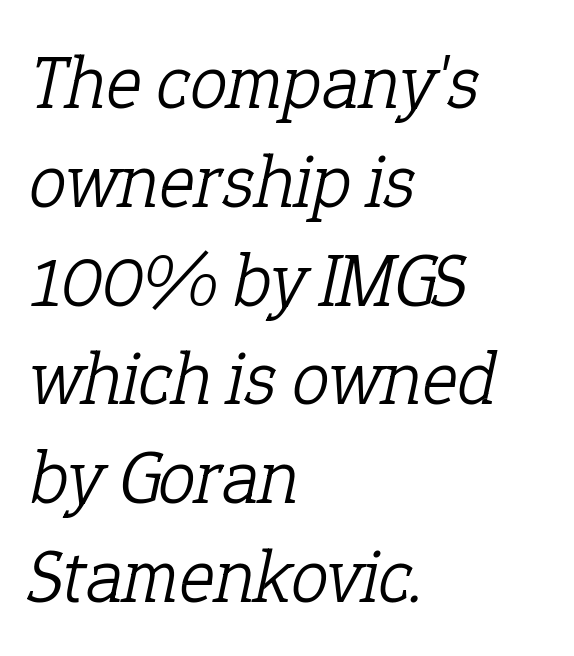
The image shows 76 px light serif type, italic (leaning right); set left-aligned, normal line spacing (1.3x), normal letter spacing, not underlined; low stroke contrast and a medium x-height.
